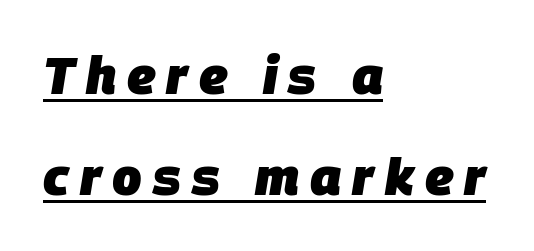
The face used here has the dense, thick strokes of a bold. Characters are canted at an angle relative to the baseline's perpendicular. These lines have a slow, spaced-out rhythm from letter to letter. The compositor pushed each line to the left boundary.
